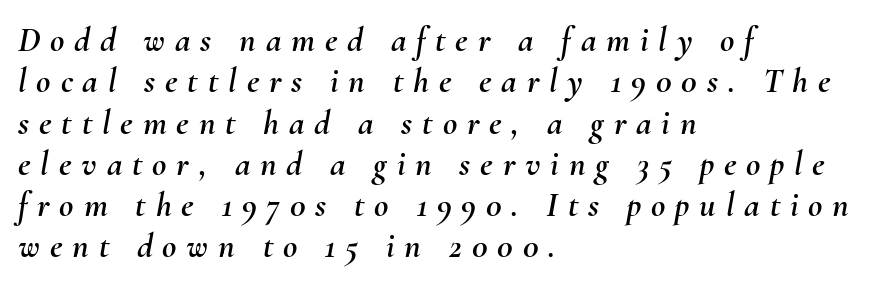
{"italic": "yes", "lean": "right", "slant_degrees": 10, "width": "normal", "stroke_contrast": "medium", "x_height": "small", "monospaced": "no", "underline": "no", "align": "left", "line_spacing_ratio": 1.18, "letter_spacing": "wide", "letter_spacing_em": 0.28, "glyph_px": 35}
